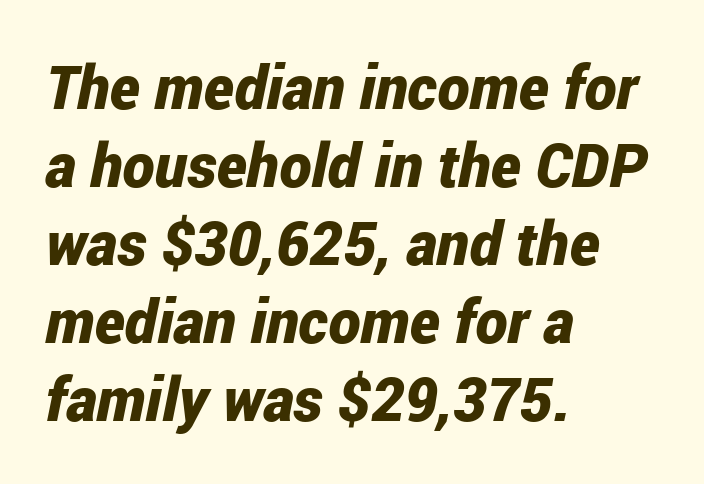
{"italic": "yes", "lean": "right", "slant_degrees": 12, "bold": "yes", "weight": "bold", "width": "condensed", "stroke_contrast": "low", "x_height": "medium", "monospaced": "no", "underline": "no", "align": "left", "line_spacing": "normal", "line_spacing_ratio": 1.28, "letter_spacing": "normal", "letter_spacing_em": 0.0, "glyph_px": 61}
